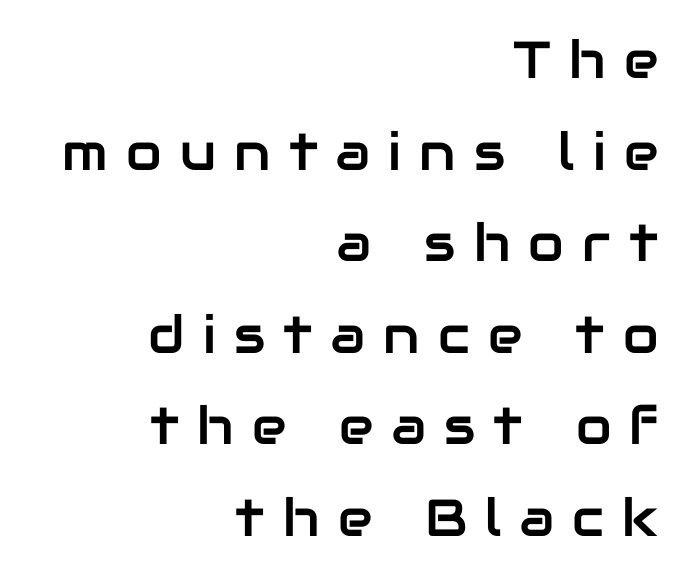
Q: Is the text italic (slanted)? A: No, it is upright.
Q: Is the typeface a serif or a sans-serif typeface? A: Sans-serif.
Q: Is the text underlined? A: No.
Q: How is the paragraph aligned? A: Right-aligned.
Q: Is the spacing between letters normal or unusually wide? A: Unusually wide.
Q: Width (condensed, normal, or wide)? A: Normal.
Q: Stroke contrast? A: Low.
Q: x-height? A: Medium.
Q: Monospaced? A: No.
